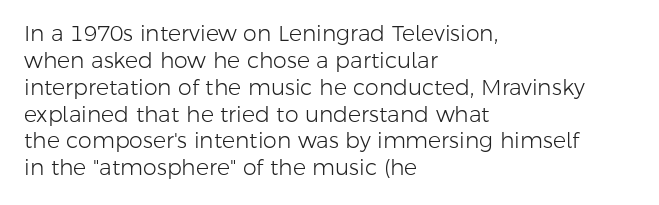
{"italic": "no", "bold": "no", "underline": "no", "align": "left", "line_spacing_ratio": 1.22, "letter_spacing": "normal", "letter_spacing_em": 0.0, "glyph_px": 22}
